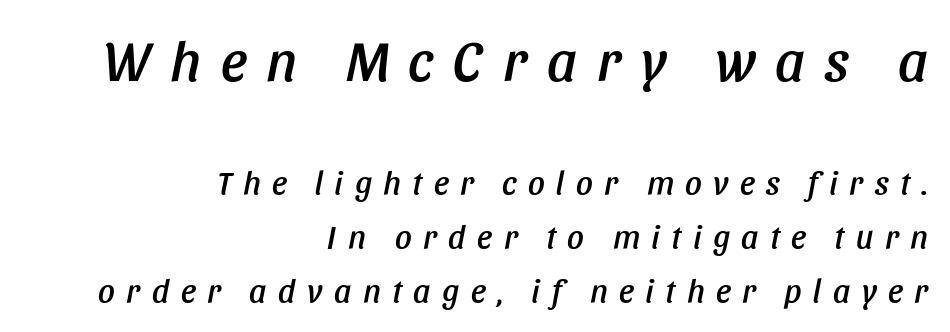
{"italic": "yes", "lean": "right", "slant_degrees": 11, "width": "condensed", "stroke_contrast": "low", "x_height": "large", "monospaced": "no", "underline": "no", "align": "right", "line_spacing": "normal", "line_spacing_ratio": 1.64, "letter_spacing": "wide", "letter_spacing_em": 0.35, "larger_block": "first", "size_ratio": 1.73, "glyph_px": 57}
